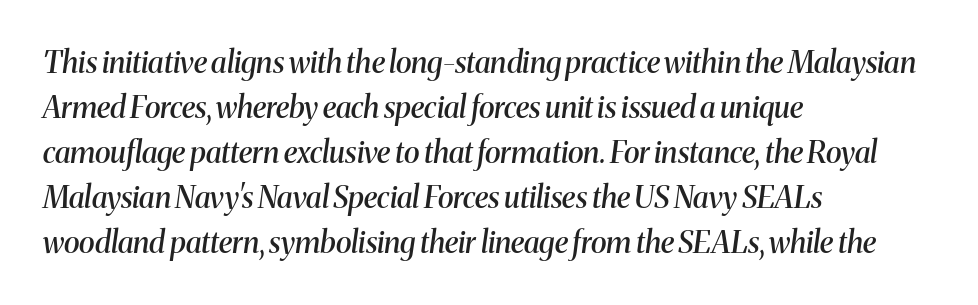
The passage shown stacks its lines at a standard gap. These lines are rendered in a variable-pitch font. Does extra space separate the letters? No, they use regular spacing. These lines carry some extra weight — a demibold, not a full bold. Tall strokes in this sample are angled rather than plumb. The typesetter chose a ragged-right arrangement here.
